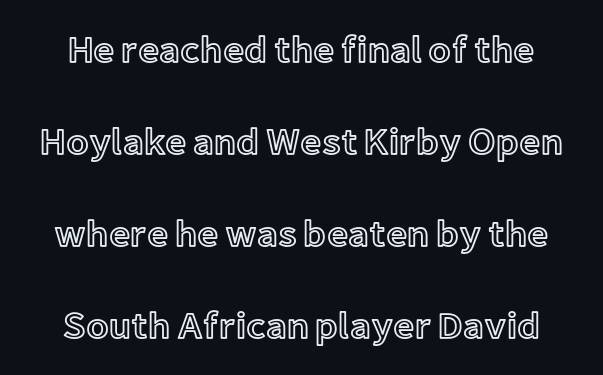
Looks like regular typesetting: each glyph gets only the width it needs. Loosely led — the rows are spread out. Unmarked baselines from the first word to the last. Ascenders rise straight up at ninety degrees. The tracking reads as untouched default to a designer's eye.
